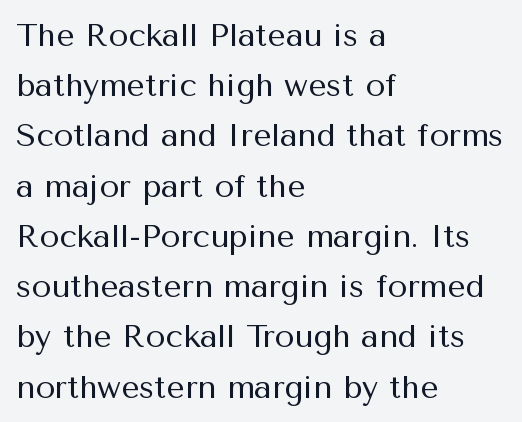
{"serif": "no", "italic": "no", "bold": "no", "weight": "regular", "width": "normal", "stroke_contrast": "medium", "x_height": "medium", "monospaced": "no", "underline": "no", "align": "left", "line_spacing": "normal", "line_spacing_ratio": 1.57, "letter_spacing": "normal", "letter_spacing_em": 0.0, "glyph_px": 32}
